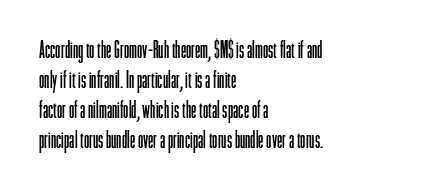
The image shows 24 px text type, upright; set left-aligned, normal line spacing (1.25x), normal letter spacing, not underlined.
